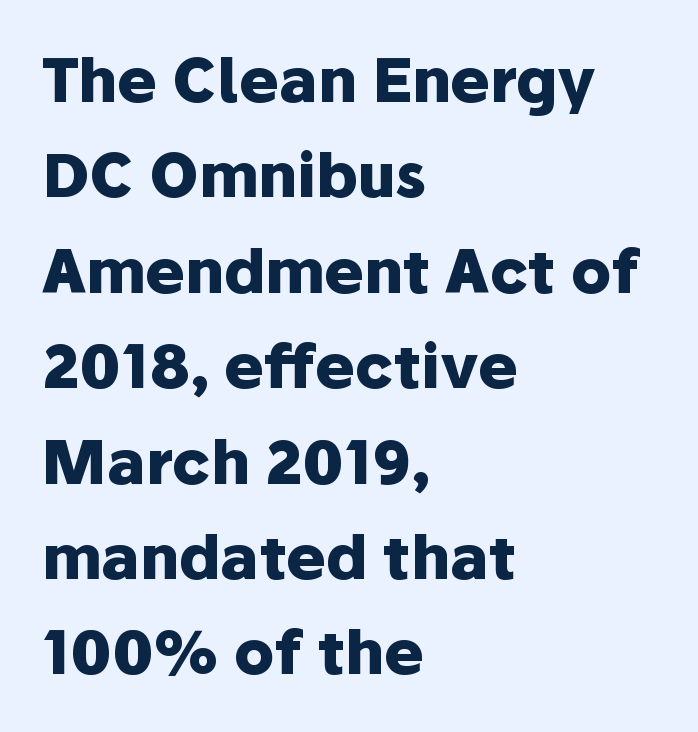
The image shows 60 px heavy sans-serif type, upright; set left-aligned, normal line spacing (1.59x), normal letter spacing, not underlined; low stroke contrast and a medium x-height.
